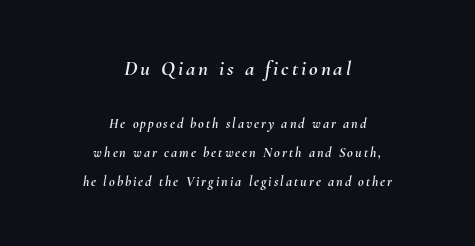
{"italic": "yes", "lean": "right", "slant_degrees": 10, "underline": "no", "align": "center", "line_spacing": "loose", "line_spacing_ratio": 2.06, "larger_block": "first", "size_ratio": 1.5, "glyph_px": 21}
